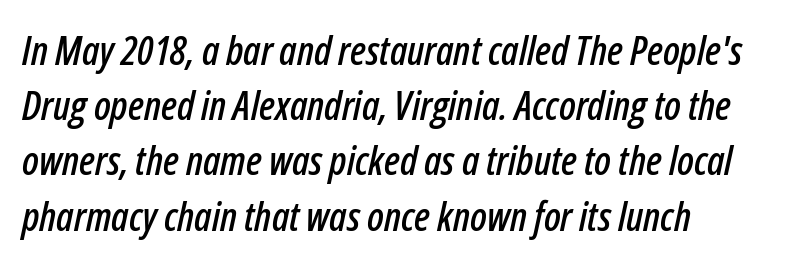
The image shows 40 px condensed type, italic (leaning right); set left-aligned, normal line spacing (1.38x), normal letter spacing, not underlined; low stroke contrast and a medium x-height.
